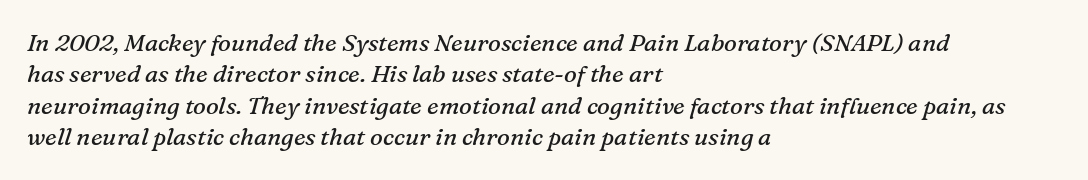
The image shows 24 px text type, italic (leaning right); set left-aligned, normal line spacing (1.31x), normal letter spacing, not underlined.
